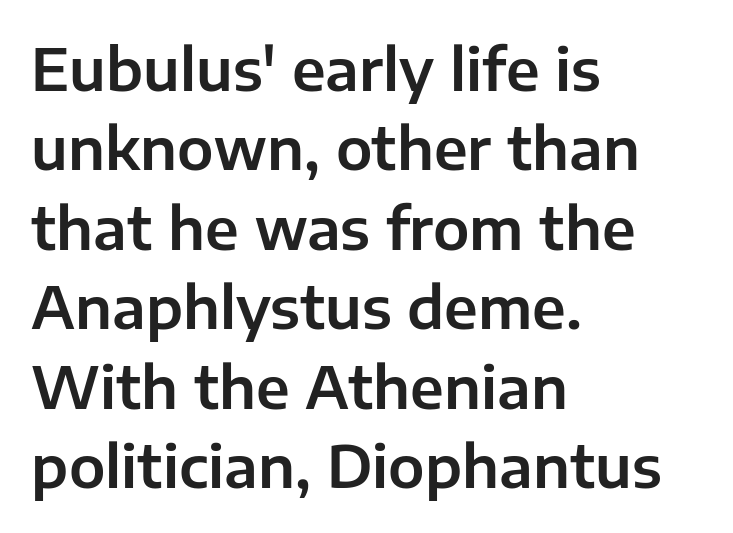
Q: Is the text italic (slanted)? A: No, it is upright.
Q: Is the typeface a serif or a sans-serif typeface? A: Sans-serif.
Q: Is the text underlined? A: No.
Q: How is the paragraph aligned? A: Left-aligned.
Q: Is the spacing between letters normal or unusually wide? A: Normal.
Q: Is the spacing between lines tight, normal or loose? A: Normal.
Q: Width (condensed, normal, or wide)? A: Normal.
Q: Stroke contrast? A: Low.
Q: x-height? A: Medium.
Q: Monospaced? A: No.
